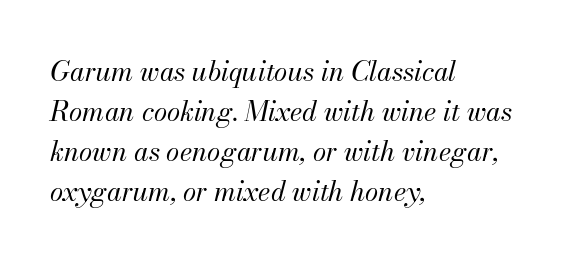
Q: Is the text bold? A: No.
Q: Is the text italic (slanted)? A: Yes, it leans right by about 13 degrees.
Q: Is the text underlined? A: No.
Q: How is the paragraph aligned? A: Left-aligned.
Q: Is the spacing between letters normal or unusually wide? A: Normal.
Q: Is the spacing between lines tight, normal or loose? A: Normal.
